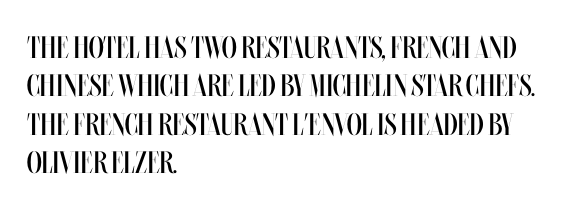
Unmarked baselines from the first word to the last. The lines are quadded left. This is the regular roman posture of the typeface. The passage shown is typed in a proportional face where columns would drift. Is the type heavy? It reads as light-to-regular instead.
